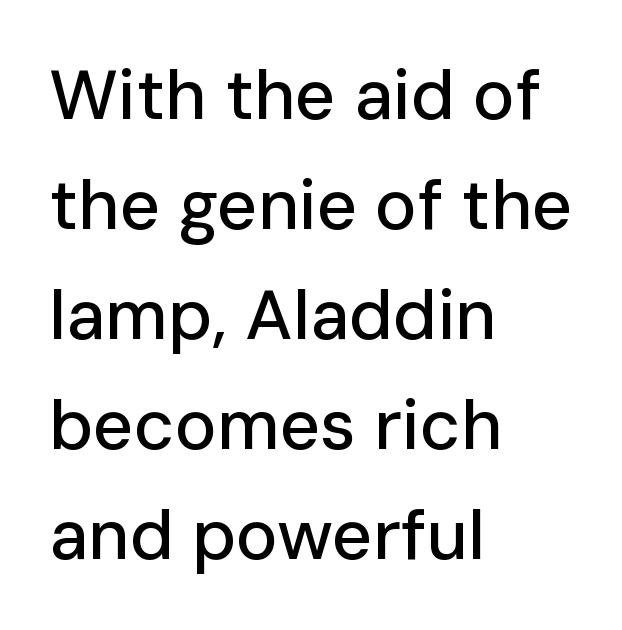
The image shows 70 px sans-serif type, upright; set left-aligned, normal line spacing (1.57x), normal letter spacing, not underlined; low stroke contrast and a medium x-height.
